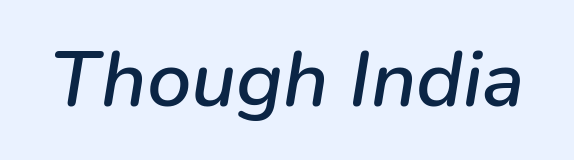
Q: Is the text italic (slanted)? A: Yes, it leans right by about 9 degrees.
Q: Is the text underlined? A: No.
Q: Is the spacing between letters normal or unusually wide? A: Normal.
Q: Width (condensed, normal, or wide)? A: Normal.
Q: Stroke contrast? A: Low.
Q: x-height? A: Medium.
Q: Monospaced? A: No.
